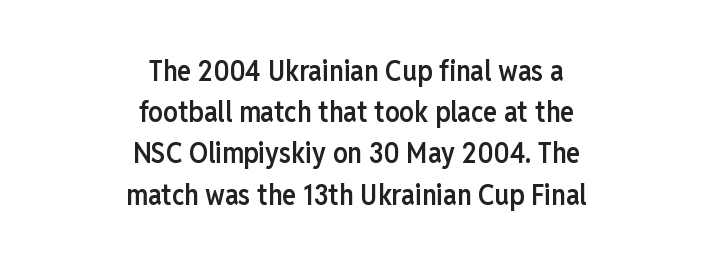
The image shows 29 px semibold, condensed sans-serif type, upright; set centered, normal line spacing (1.42x), normal letter spacing, not underlined; low stroke contrast and a medium x-height.
